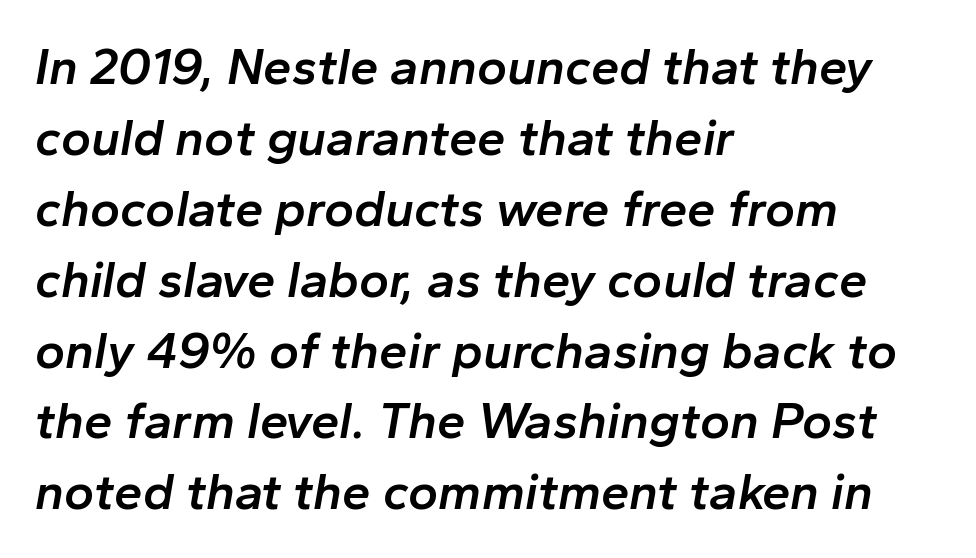
The image shows 51 px semibold type, italic (leaning right); set left-aligned, normal line spacing (1.39x), normal letter spacing, not underlined; low stroke contrast and a medium x-height.
